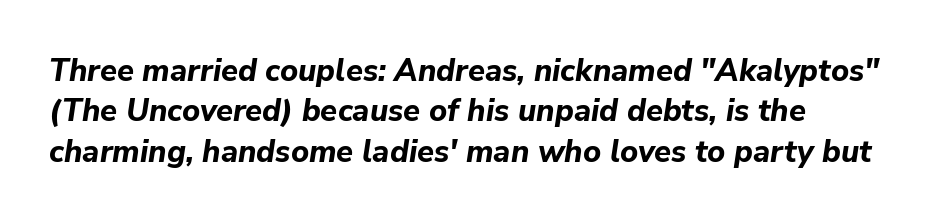
Q: Is the text bold? A: Yes.
Q: Is the text italic (slanted)? A: Yes, it leans right by about 9 degrees.
Q: Is the text underlined? A: No.
Q: Is the spacing between letters normal or unusually wide? A: Normal.
Q: Is the spacing between lines tight, normal or loose? A: Normal.
Q: Width (condensed, normal, or wide)? A: Normal.
Q: Stroke contrast? A: Low.
Q: x-height? A: Medium.
Q: Monospaced? A: No.
